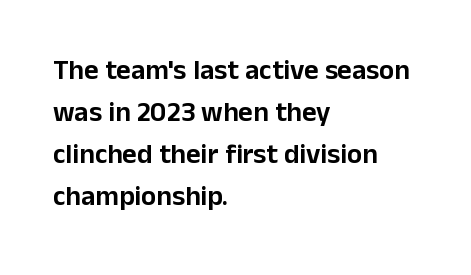
The image shows 28 px sans-serif type, upright; set left-aligned, normal line spacing (1.5x), normal letter spacing, not underlined; low stroke contrast and a medium x-height.
